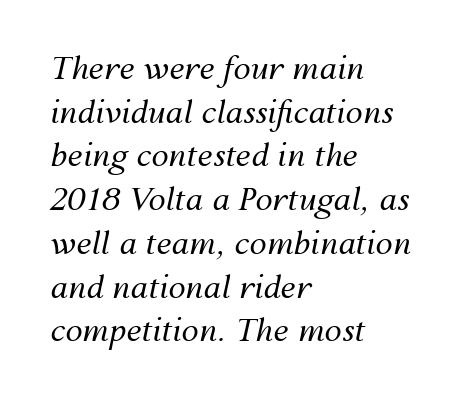
{"italic": "yes", "lean": "right", "slant_degrees": 12, "bold": "no", "weight": "regular", "width": "normal", "stroke_contrast": "medium", "x_height": "medium", "monospaced": "no", "underline": "no", "align": "left", "line_spacing": "normal", "line_spacing_ratio": 1.41, "letter_spacing": "normal", "letter_spacing_em": 0.0, "glyph_px": 31}
